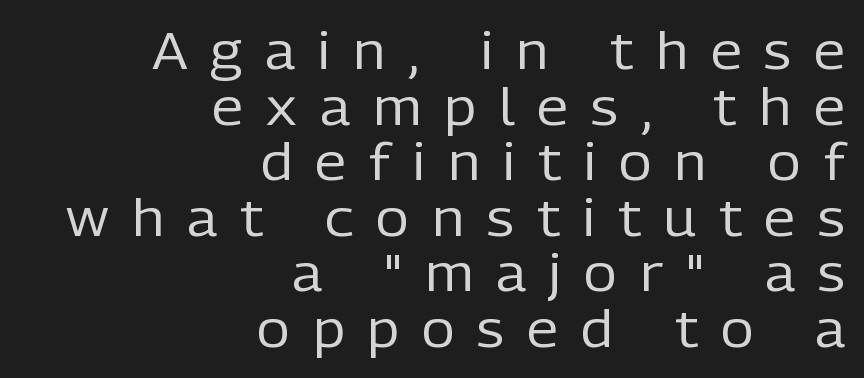
The image shows 51 px regular-weight sans-serif type, upright; set right-aligned, tight line spacing (1.09x), unusually wide letter spacing (+0.45 em), not underlined; low stroke contrast and a medium x-height.
